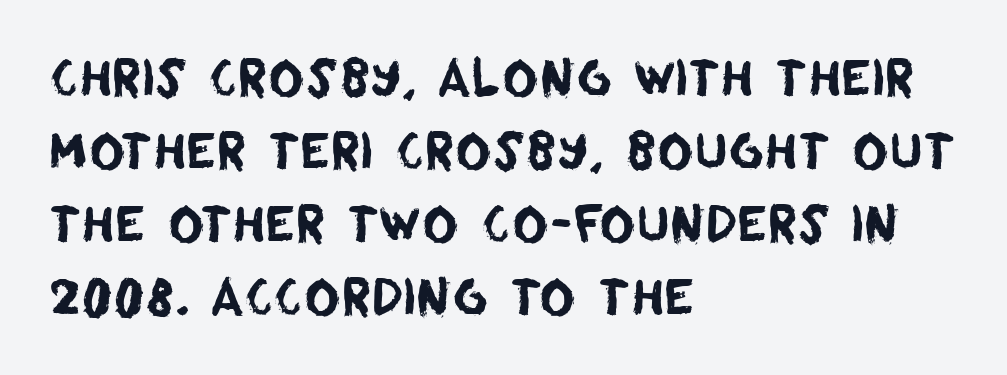
These lines are set flush left with a ragged right edge. This rendering features lettering with no underline. The block of text has a typical density, with ordinary space between rows. The font family rendered here belongs to the sans-serif group. The rendering uses natural spacing where letterforms have individual widths. Does extra space separate the letters? No, they use regular spacing.
